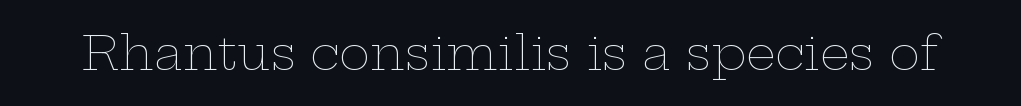
Letters rest on an invisible, unmarked baseline. Each word holds together tightly as a unit, with standard inter-letter gaps. Quick note: not italic, upright. Note the varied advance widths — an 'i' is clearly narrower than an 'm'.
